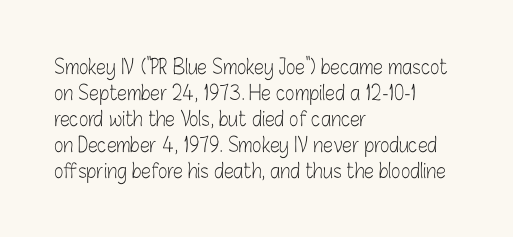
Q: Is the text bold? A: No.
Q: Is the text italic (slanted)? A: No, it is upright.
Q: Is the text underlined? A: No.
Q: How is the paragraph aligned? A: Left-aligned.
Q: Is the spacing between letters normal or unusually wide? A: Normal.
Q: Is the spacing between lines tight, normal or loose? A: Normal.
